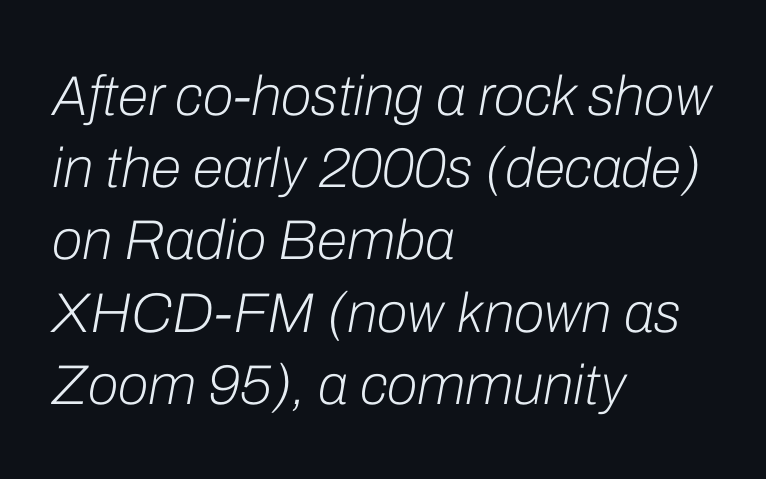
The image shows 56 px light type, italic (leaning right); set left-aligned, normal line spacing (1.29x), normal letter spacing, not underlined; low stroke contrast and a medium x-height.
